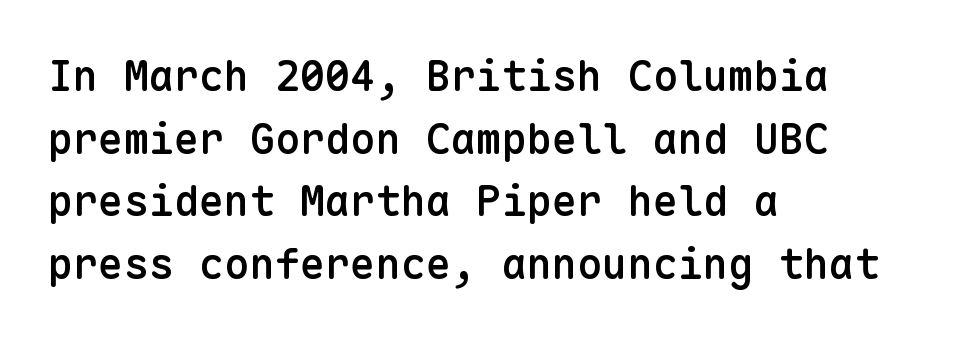
Q: Is the text bold? A: Semi-bold.
Q: Is the text italic (slanted)? A: No, it is upright.
Q: Is the typeface a serif or a sans-serif typeface? A: Sans-serif.
Q: Is the text underlined? A: No.
Q: How is the paragraph aligned? A: Left-aligned.
Q: Is the spacing between letters normal or unusually wide? A: Normal.
Q: Is the spacing between lines tight, normal or loose? A: Normal.
Q: Width (condensed, normal, or wide)? A: Normal.
Q: Stroke contrast? A: Low.
Q: x-height? A: Medium.
Q: Monospaced? A: Yes.
